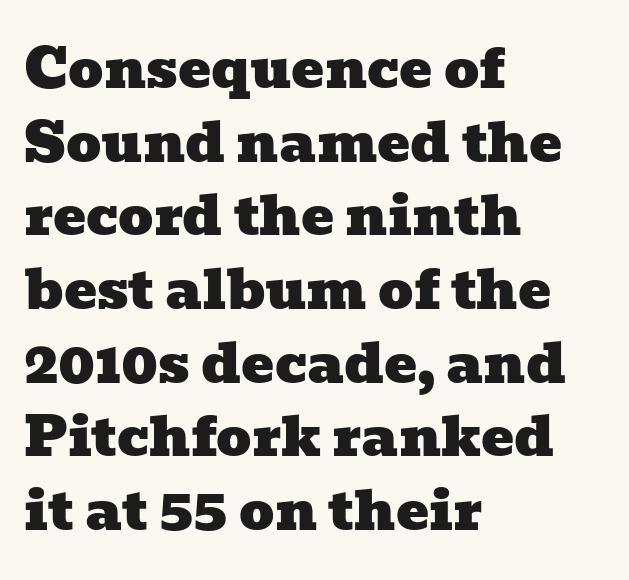
{"serif": "yes", "width": "wide", "stroke_contrast": "low", "x_height": "medium", "monospaced": "no", "underline": "no", "align": "left", "line_spacing": "normal", "line_spacing_ratio": 1.34, "letter_spacing": "normal", "letter_spacing_em": 0.0, "glyph_px": 55}
